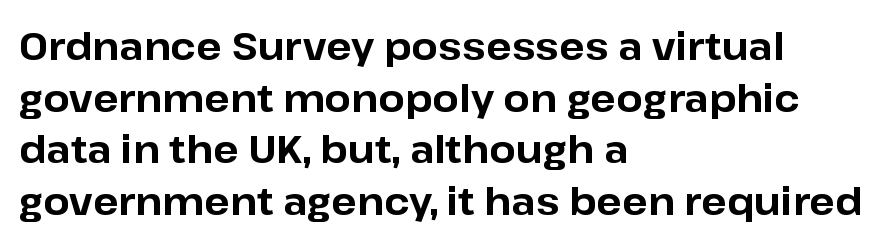
Q: Is the text bold? A: Yes.
Q: Is the text italic (slanted)? A: No, it is upright.
Q: Is the typeface a serif or a sans-serif typeface? A: Sans-serif.
Q: Is the text underlined? A: No.
Q: How is the paragraph aligned? A: Left-aligned.
Q: Is the spacing between letters normal or unusually wide? A: Normal.
Q: Is the spacing between lines tight, normal or loose? A: Normal.
Q: Width (condensed, normal, or wide)? A: Normal.
Q: Stroke contrast? A: Low.
Q: x-height? A: Medium.
Q: Monospaced? A: No.
